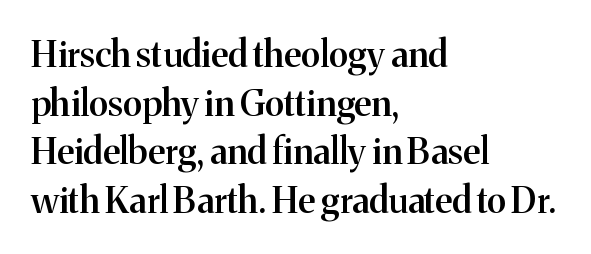
The image shows 36 px semibold serif type, upright; set left-aligned, normal line spacing (1.35x), normal letter spacing, not underlined; medium stroke contrast and a medium x-height.
